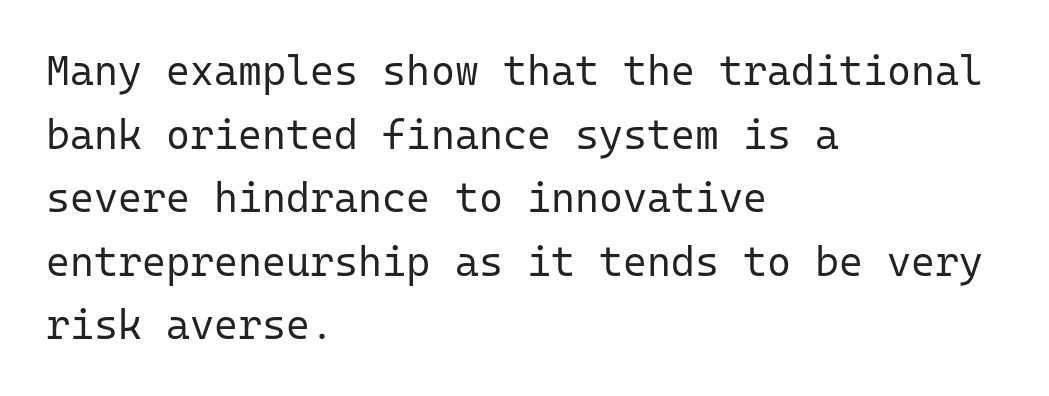
Posture: vertical. Does the type have serifs? No, each stem ends abruptly. Lines of text with bare space underneath. The passage shown is not bold in any degree. Is the letter spacing exaggerated? No — it looks like the ordinary default. Typeset ragged right — the left edge is the straight one.
